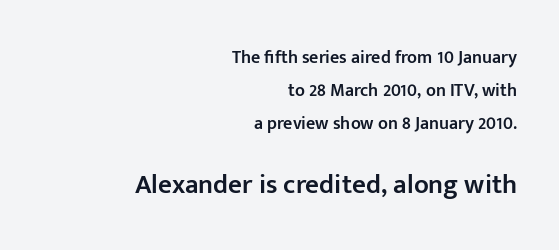
The image shows 27 px text type, upright; set right-aligned, line spacing 1.82x, normal letter spacing, not underlined; the second (bottom) block is 1.5x larger.
